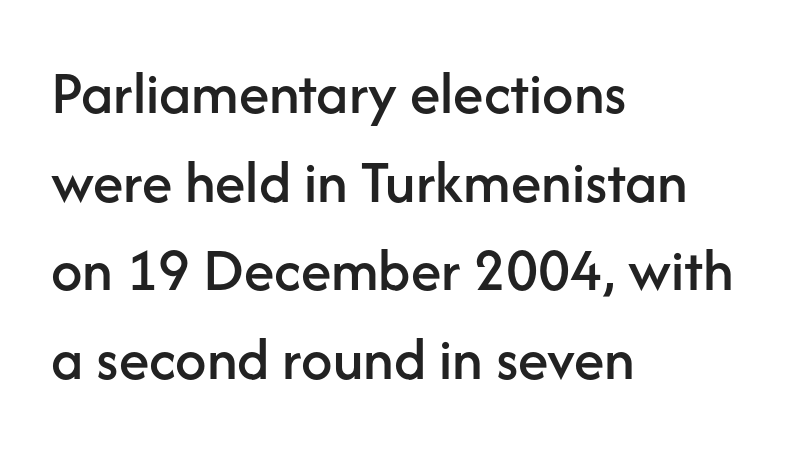
{"serif": "no", "italic": "no", "width": "normal", "stroke_contrast": "low", "x_height": "medium", "monospaced": "no", "underline": "no", "align": "left", "line_spacing": "normal", "line_spacing_ratio": 1.43, "letter_spacing": "normal", "letter_spacing_em": 0.0, "glyph_px": 62}
